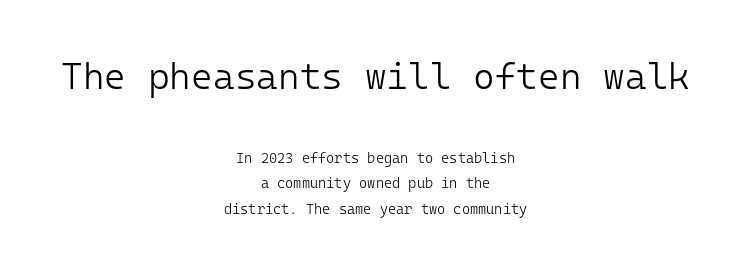
{"serif": "no", "italic": "no", "bold": "no", "weight": "light", "width": "normal", "stroke_contrast": "low", "x_height": "medium", "monospaced": "yes", "underline": "no", "align": "center", "line_spacing_ratio": 1.8, "letter_spacing": "normal", "letter_spacing_em": 0.0, "larger_block": "first", "size_ratio": 2.64, "glyph_px": 37}
